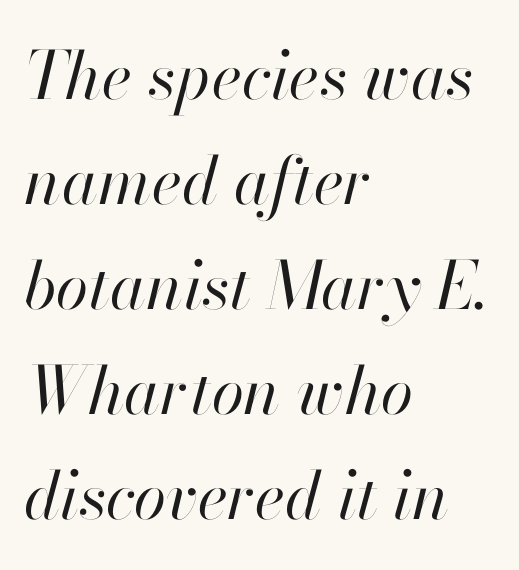
In terms of letterspacing, this is plain default setting. These lines are rendered in a variable-pitch font. There's an unmistakable incline to the writing here. Notice how descenders clear the ascenders below comfortably — that's standard leading. Typeset ragged right — the left edge is the straight one.
